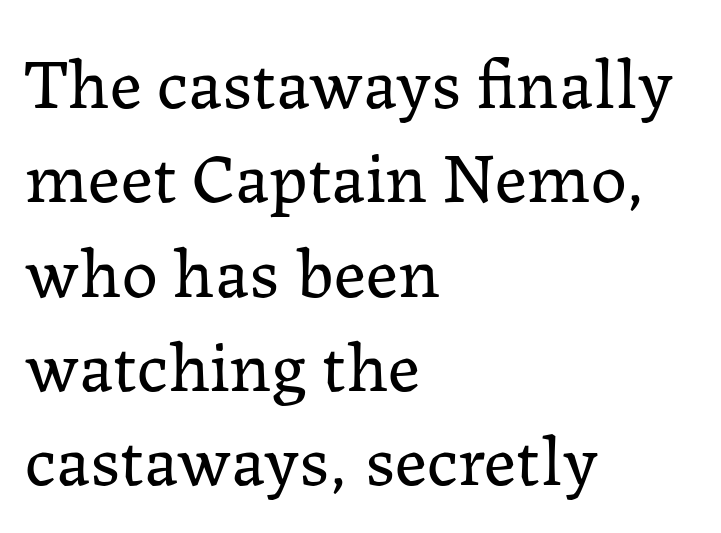
{"serif": "yes", "italic": "no", "bold": "no", "weight": "regular", "width": "normal", "stroke_contrast": "low", "x_height": "medium", "monospaced": "no", "underline": "no", "align": "left", "line_spacing": "normal", "line_spacing_ratio": 1.31, "letter_spacing": "normal", "letter_spacing_em": 0.0, "glyph_px": 72}
